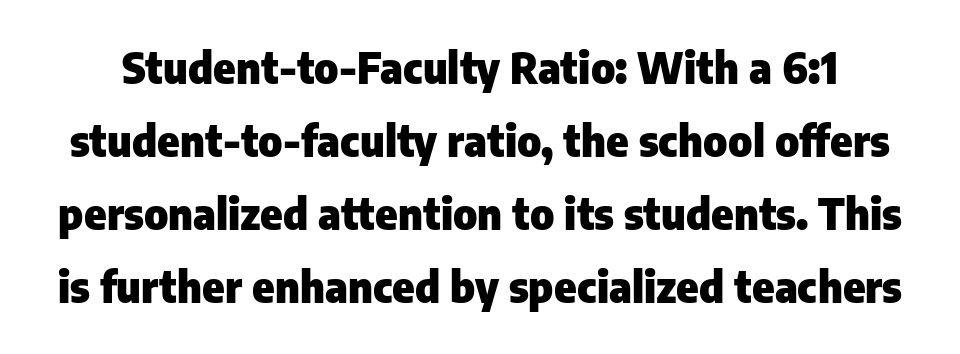
Q: Is the text bold? A: Yes.
Q: Is the text italic (slanted)? A: No, it is upright.
Q: Is the typeface a serif or a sans-serif typeface? A: Sans-serif.
Q: Is the text underlined? A: No.
Q: Is the spacing between letters normal or unusually wide? A: Normal.
Q: Width (condensed, normal, or wide)? A: Normal.
Q: Stroke contrast? A: Low.
Q: x-height? A: Medium.
Q: Monospaced? A: No.
